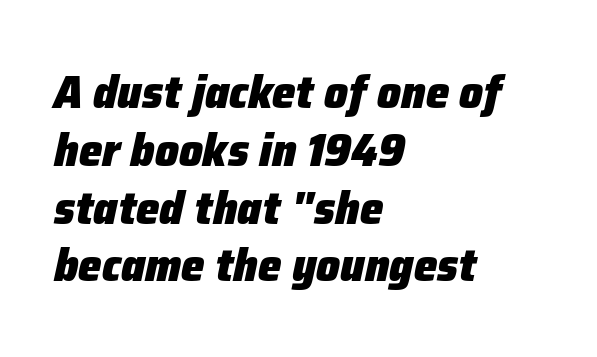
The zone under the glyphs is completely vacant. These words are printed bold, with thick strokes throughout. Between one letter and the next there's only the usual sliver of space. Spacing verdict: proportional, widths tailored to each character. A student would call this left alignment; a typographer would say flush left, rag right. Emphasis-style slanted type is in use.
